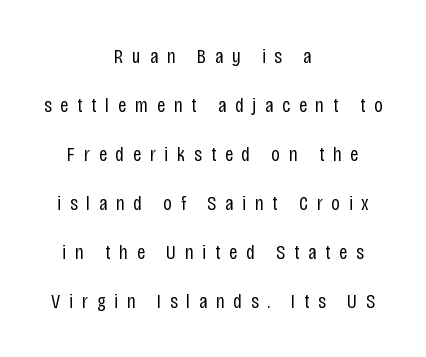
Every stem runs plumb, perpendicular to the baseline. No extra ink here — the face is not bold. Reading down the block, each line starts at a different indent, mirrored at its end. How would I describe the line gaps? Wide and relaxed. Loose tracking; the words dissolve into strings of separated letters. The string is rendered with underlining switched off.
